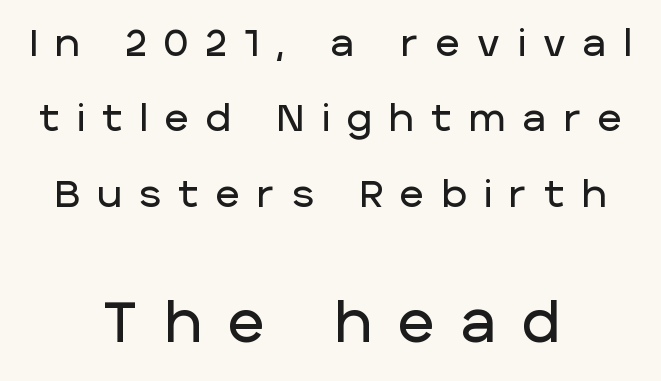
Style check: upright. The setting favours the middle, as headings and verse often do. Unmarked baselines from the first word to the last. Character size in the trailing block exceeds that of the leading block. Spacing verdict: proportional, widths tailored to each character.
